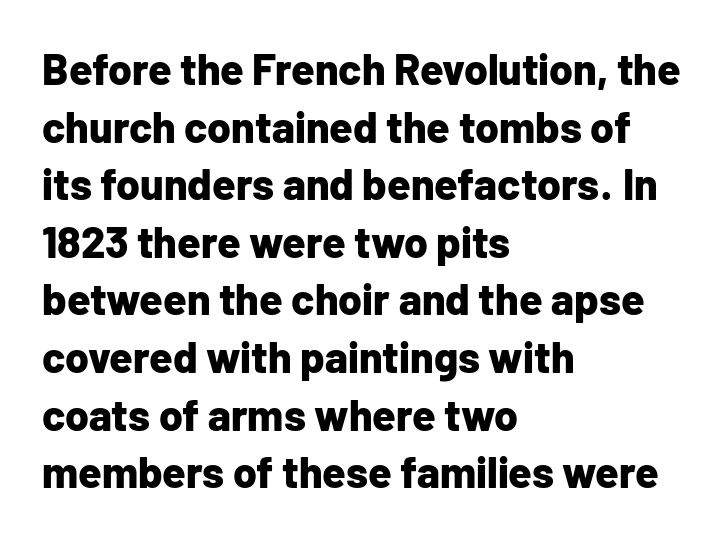
{"serif": "no", "italic": "no", "bold": "yes", "weight": "bold", "width": "normal", "stroke_contrast": "low", "x_height": "medium", "monospaced": "no", "underline": "no", "align": "left", "line_spacing": "normal", "line_spacing_ratio": 1.34, "letter_spacing": "normal", "letter_spacing_em": 0.0, "glyph_px": 43}
